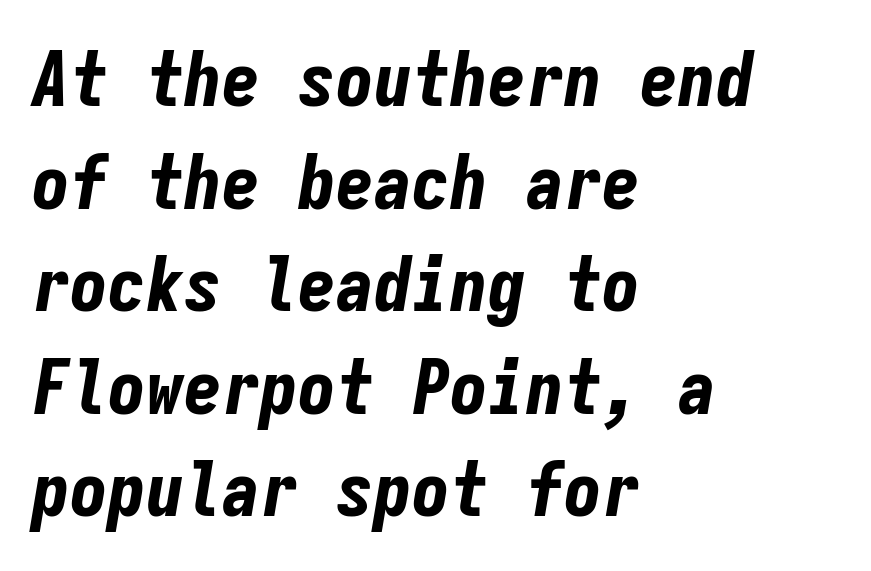
Q: Is the text bold? A: Yes.
Q: Is the text italic (slanted)? A: Yes, it leans right by about 9 degrees.
Q: Is the text underlined? A: No.
Q: How is the paragraph aligned? A: Left-aligned.
Q: Is the spacing between letters normal or unusually wide? A: Normal.
Q: Is the spacing between lines tight, normal or loose? A: Normal.
Q: Width (condensed, normal, or wide)? A: Condensed.
Q: Stroke contrast? A: Low.
Q: x-height? A: Medium.
Q: Monospaced? A: Yes.
